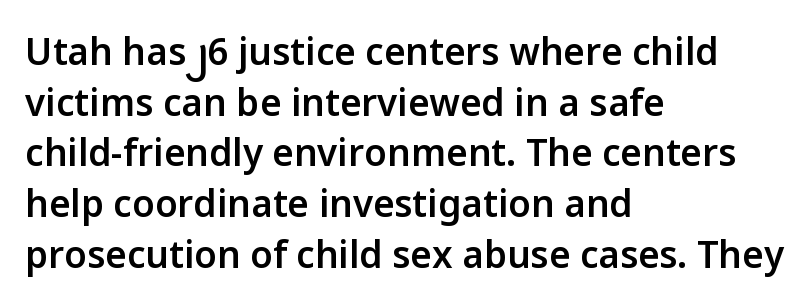
Q: Is the text bold? A: Semi-bold.
Q: Is the text italic (slanted)? A: No, it is upright.
Q: Is the typeface a serif or a sans-serif typeface? A: Sans-serif.
Q: Is the text underlined? A: No.
Q: How is the paragraph aligned? A: Left-aligned.
Q: Is the spacing between letters normal or unusually wide? A: Normal.
Q: Is the spacing between lines tight, normal or loose? A: Normal.
Q: Width (condensed, normal, or wide)? A: Normal.
Q: Stroke contrast? A: Low.
Q: x-height? A: Medium.
Q: Monospaced? A: No.
